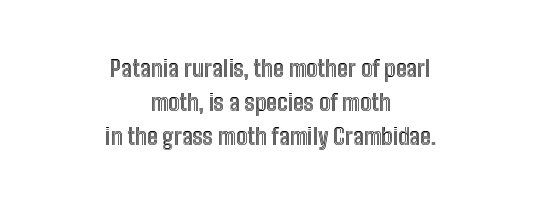
The image shows 23 px text type, upright; set centered, normal line spacing (1.48x), normal letter spacing, not underlined.
